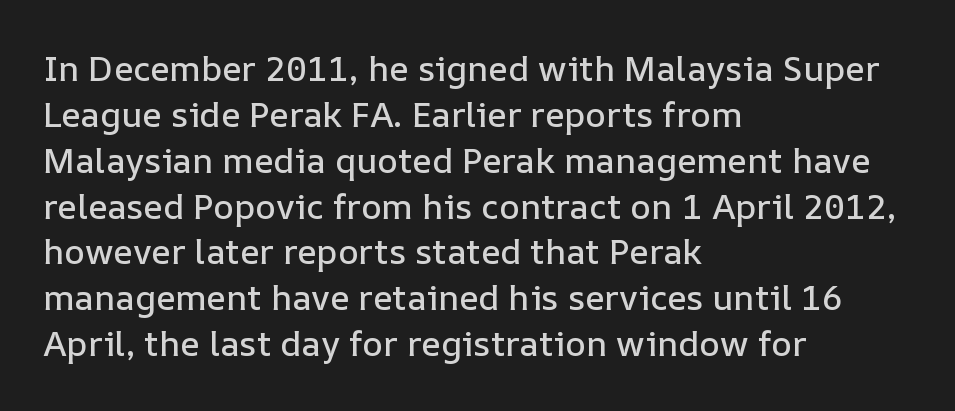
Q: Is the text italic (slanted)? A: No, it is upright.
Q: Is the text underlined? A: No.
Q: How is the paragraph aligned? A: Left-aligned.
Q: Is the spacing between letters normal or unusually wide? A: Normal.
Q: Is the spacing between lines tight, normal or loose? A: Normal.
Q: Width (condensed, normal, or wide)? A: Normal.
Q: Stroke contrast? A: Low.
Q: x-height? A: Medium.
Q: Monospaced? A: No.
